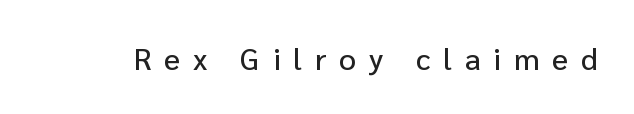
These lines were composed using upright roman letters. Each word looks stretched out because of the extra space between its letters. Each row of text sits above clean, open space. Varying glyph widths throughout — classic text-font behaviour.
